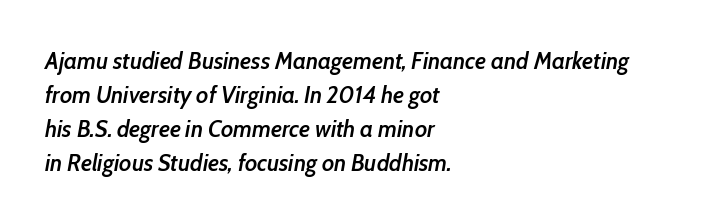
{"italic": "yes", "lean": "right", "slant_degrees": 10, "bold": "semi", "underline": "no", "align": "left", "line_spacing": "normal", "line_spacing_ratio": 1.42, "letter_spacing": "normal", "letter_spacing_em": 0.0, "glyph_px": 24}
